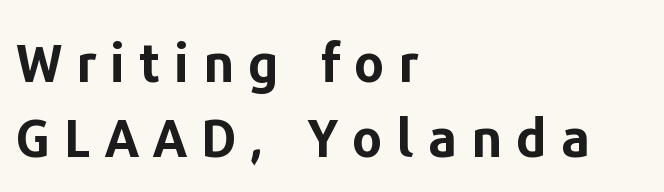
The image shows 52 px bold sans-serif type, upright; set left-aligned, normal line spacing (1.45x), unusually wide letter spacing (+0.27 em), not underlined; low stroke contrast and a medium x-height.
